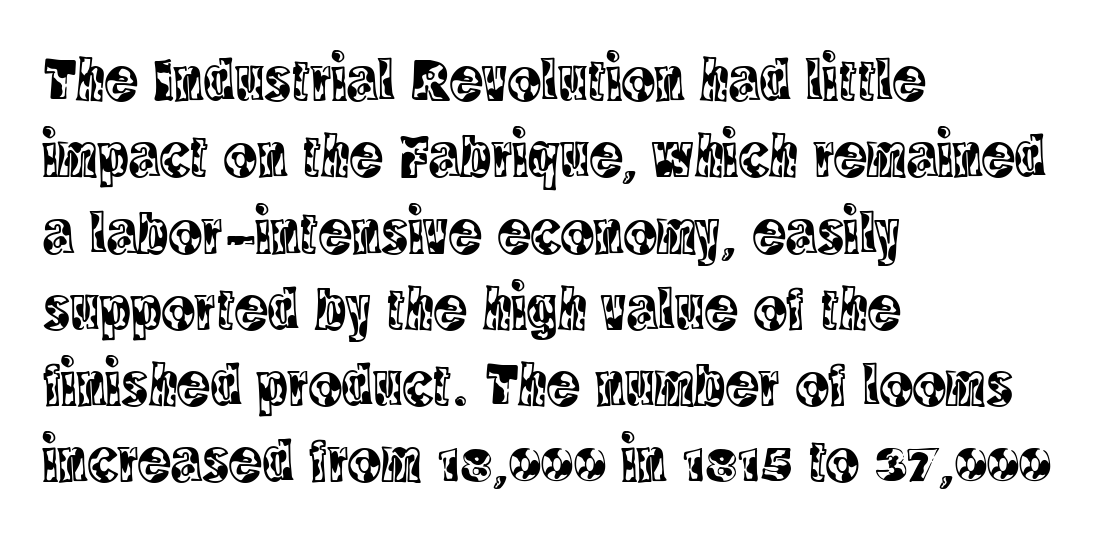
In CSS terms this would be text-align: left. These lines are composed in type with serifs. Here the designer chose a conventional face with non-uniform glyph widths. Unlike italic type, these characters show no tilt at all. The area under the type is left untouched.
